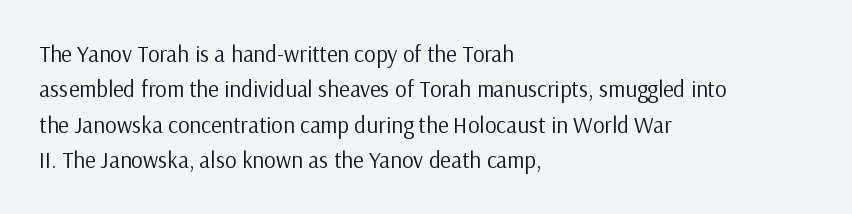
{"italic": "no", "bold": "no", "underline": "no", "align": "left", "line_spacing": "normal", "line_spacing_ratio": 1.54, "letter_spacing": "normal", "letter_spacing_em": 0.0, "glyph_px": 23}
